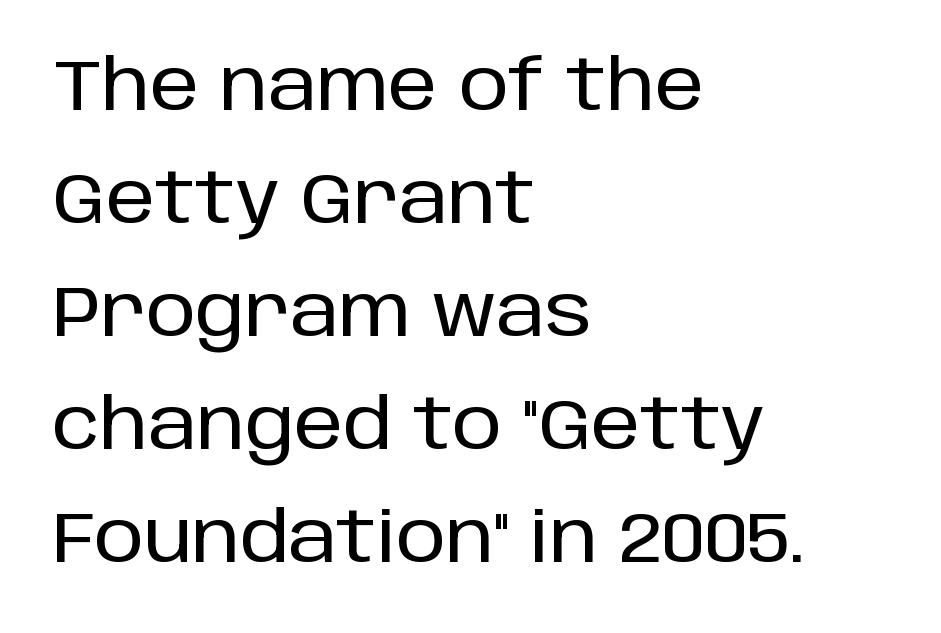
This sample has the flowing, uneven cadence of proportional lettering. There is no visible air inserted between adjacent glyphs. Vertical spacing — default. The setting favours the left margin, as ordinary paragraphs usually do. The gap between lines stays unmarked. Do the letters lean? They stand straight.
